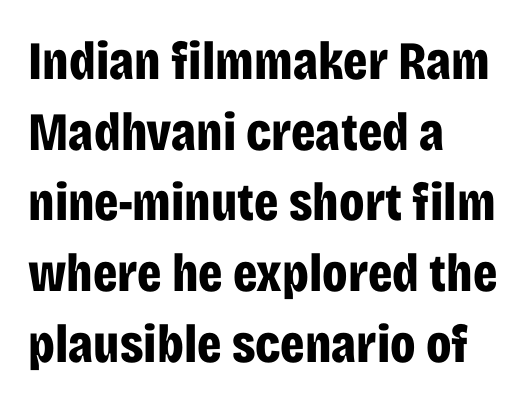
Inter-character spacing is left at the font's built-in metrics. Serifs: no, the terminals of the letterforms are clean. This sample has the flowing, uneven cadence of proportional lettering. Lines of text with bare space underneath. Notice how the passage keeps a crisp vertical edge on the left only. Interline gaps are of average width in this sample.
